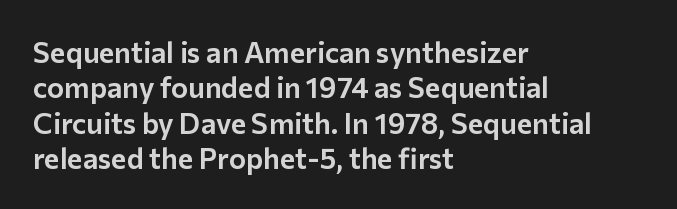
Q: Is the text italic (slanted)? A: No, it is upright.
Q: Is the typeface a serif or a sans-serif typeface? A: Sans-serif.
Q: Is the text underlined? A: No.
Q: How is the paragraph aligned? A: Left-aligned.
Q: Is the spacing between letters normal or unusually wide? A: Normal.
Q: Width (condensed, normal, or wide)? A: Normal.
Q: Stroke contrast? A: Low.
Q: x-height? A: Medium.
Q: Monospaced? A: No.
